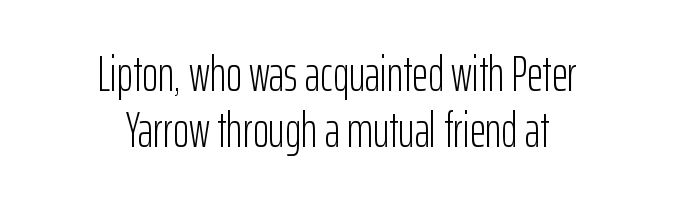
{"serif": "no", "italic": "no", "bold": "no", "weight": "light", "width": "condensed", "stroke_contrast": "low", "x_height": "medium", "monospaced": "no", "underline": "no", "align": "center", "line_spacing": "tight", "line_spacing_ratio": 1.15, "letter_spacing": "normal", "letter_spacing_em": 0.0, "glyph_px": 49}
